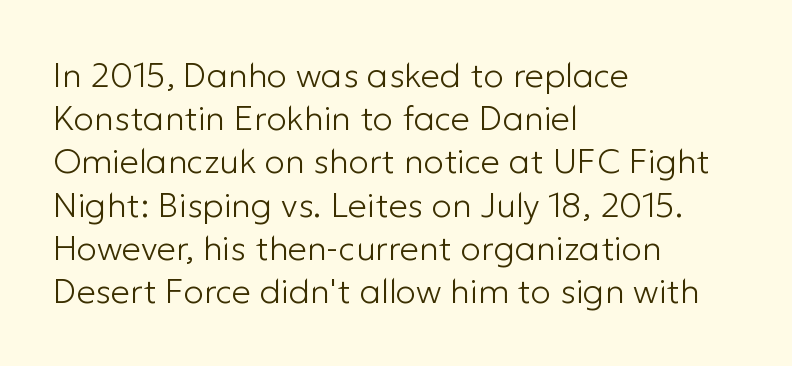
{"serif": "no", "italic": "no", "bold": "no", "weight": "light", "width": "normal", "stroke_contrast": "low", "x_height": "medium", "monospaced": "no", "underline": "no", "align": "left", "line_spacing": "normal", "line_spacing_ratio": 1.27, "letter_spacing": "normal", "letter_spacing_em": 0.0, "glyph_px": 34}
